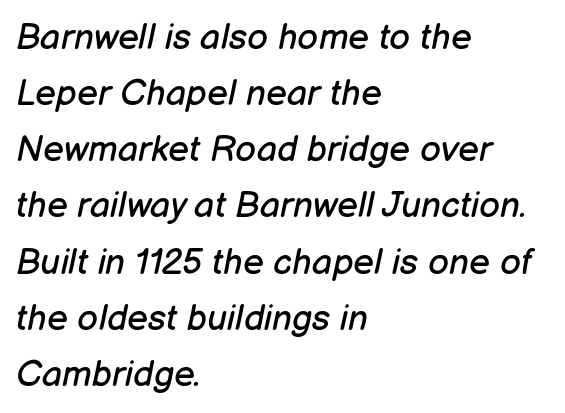
It's the slanting kind of type. A typesetter would call this proportional, since set widths differ per character. Bare-footed words on every line. Each stroke keeps to a modest, everyday thickness or less. Honestly, the letter spacing is just normal — you wouldn't notice it.
